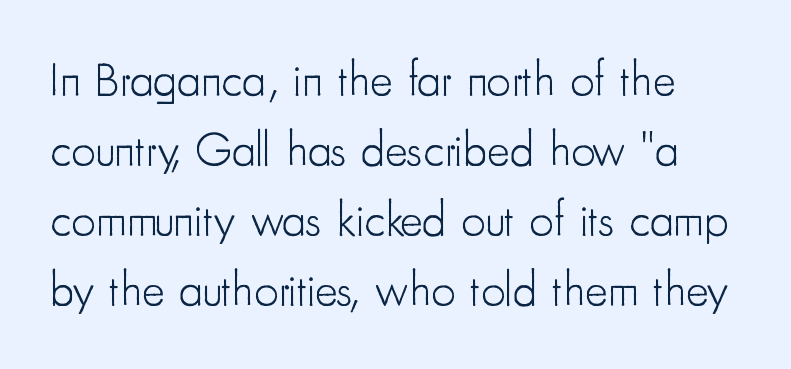
The letters sit at their default tracking, neither squeezed nor spread. Vertical strokes here are truly vertical. Each stroke keeps to a modest, everyday thickness or less. A typesetter would label this face a sans.
